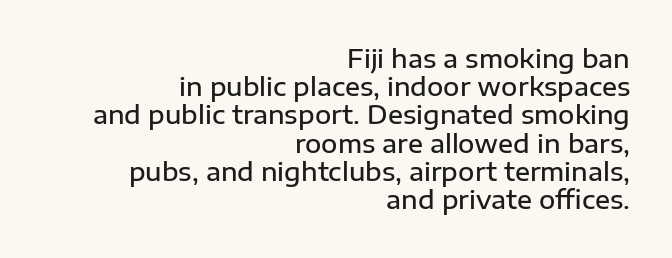
The space directly below the letters is spotless. Notice how the stems are strictly vertical — no italics here. Typeset ragged left — the right edge is the straight one. The passage shown has conventional tracking throughout.
